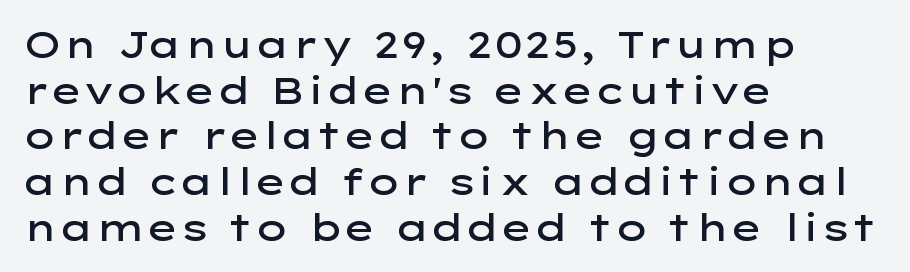
If you drew a ruler down the left edge, every line would touch it. Proportional: the letters do not fall into vertical columns. Every stem runs plumb, perpendicular to the baseline. The text was rendered using a sans face with plain stroke endings. Each row of text sits above clean, open space. This sample keeps an unexceptional amount of space between lines.
